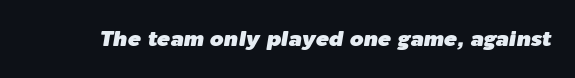
{"italic": "yes", "lean": "right", "slant_degrees": 9, "underline": "no", "letter_spacing": "normal", "letter_spacing_em": 0.0, "glyph_px": 22}
